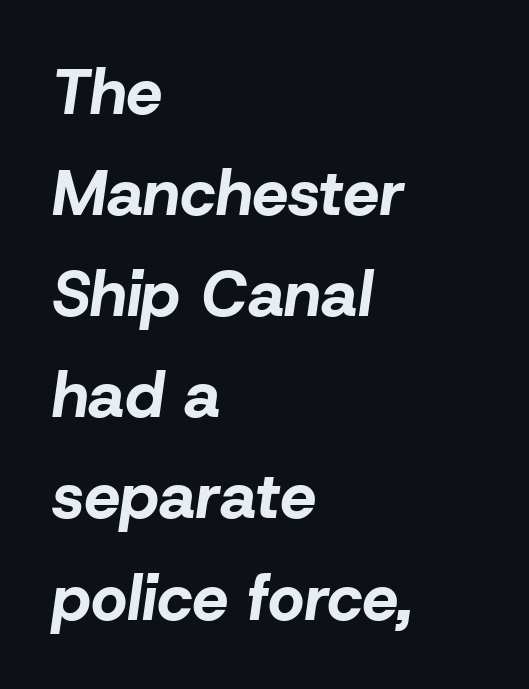
Has an underline been added? It has not. Observe the lean: these are italic letterforms. A typesetter would call this proportional, since set widths differ per character. You'd pick this weight for a headline — it's a proper bold.
